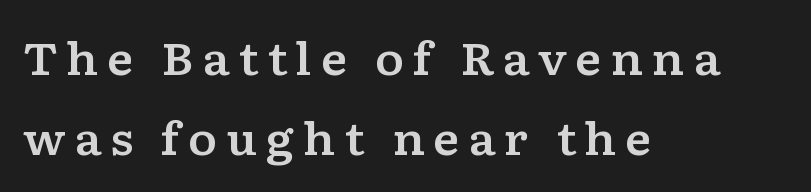
Q: Is the text italic (slanted)? A: No, it is upright.
Q: Is the typeface a serif or a sans-serif typeface? A: Serif.
Q: Is the text underlined? A: No.
Q: How is the paragraph aligned? A: Left-aligned.
Q: Width (condensed, normal, or wide)? A: Wide.
Q: Stroke contrast? A: Low.
Q: x-height? A: Medium.
Q: Monospaced? A: No.
